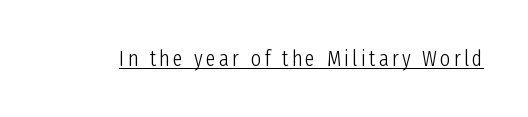
The image shows 22 px text type, upright; set underlined.
